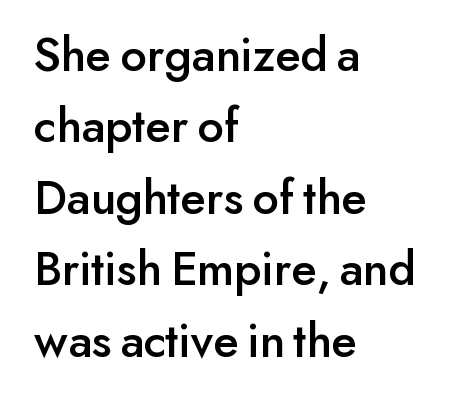
The image shows 50 px sans-serif type, upright; set left-aligned, normal line spacing (1.43x), normal letter spacing, not underlined; low stroke contrast and a small x-height.
